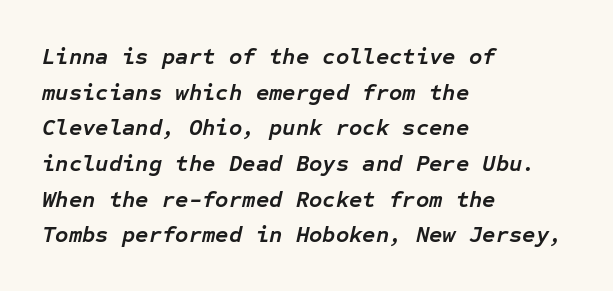
Tracking value appears to be zero — textbook default spacing. Casual observation: everything's shoved over to the left. In terms of leading, this rendering sits right in the middle. An italicized treatment has been applied to the whole sample.
